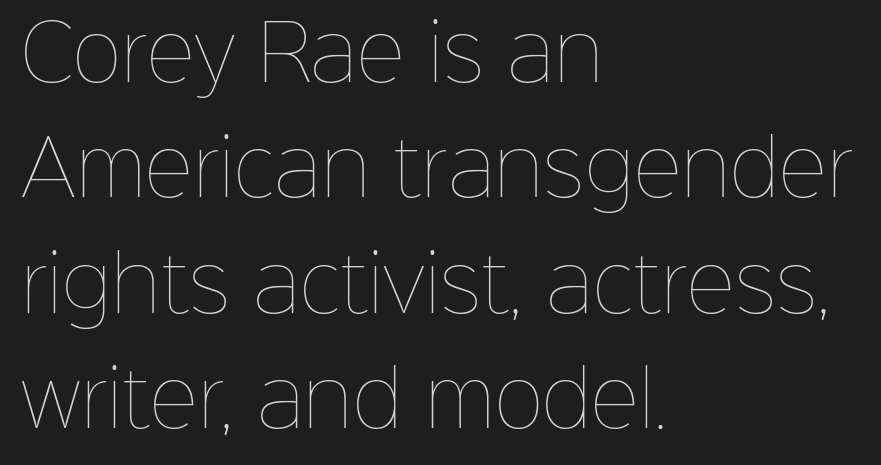
The image shows 75 px thin type, upright; set left-aligned, normal line spacing (1.54x), normal letter spacing, not underlined; low stroke contrast and a medium x-height.
